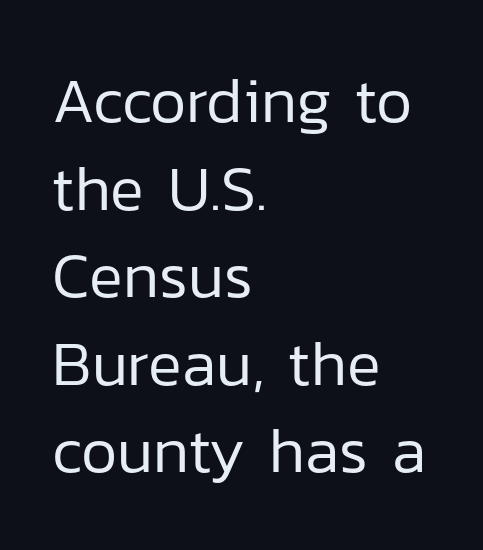
Does the leading feel generous? No, just average. Descenders hang freely into open space. The typography opts for an upright posture over an oblique one. One-word summary of the alignment: left. Character widths vary here, with narrow letters taking less room than wide ones. Words appear dense and cohesive because spacing is normal.
